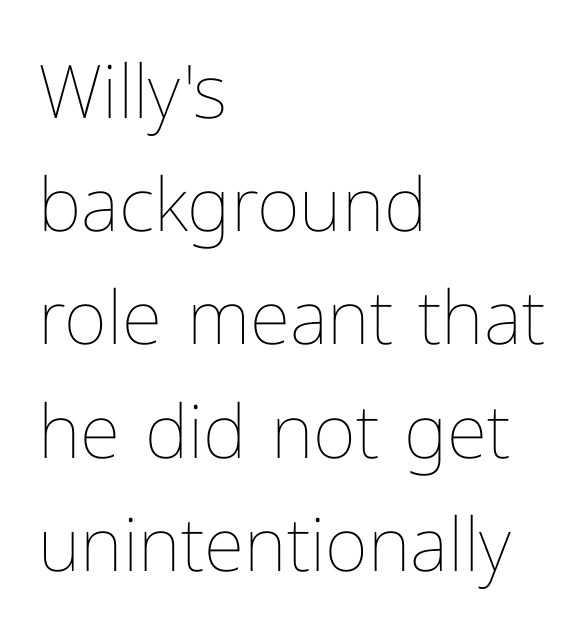
The image shows 74 px thin type, upright; set left-aligned, normal line spacing (1.53x), normal letter spacing, not underlined; low stroke contrast and a medium x-height.
